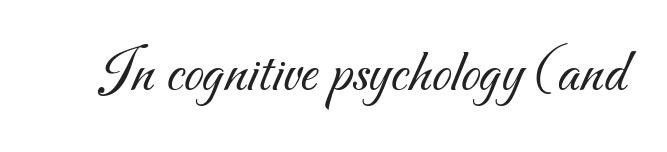
{"serif": "no", "bold": "no", "weight": "light", "width": "normal", "stroke_contrast": "medium", "x_height": "small", "monospaced": "no", "underline": "no", "letter_spacing": "normal", "letter_spacing_em": 0.0, "glyph_px": 63}
